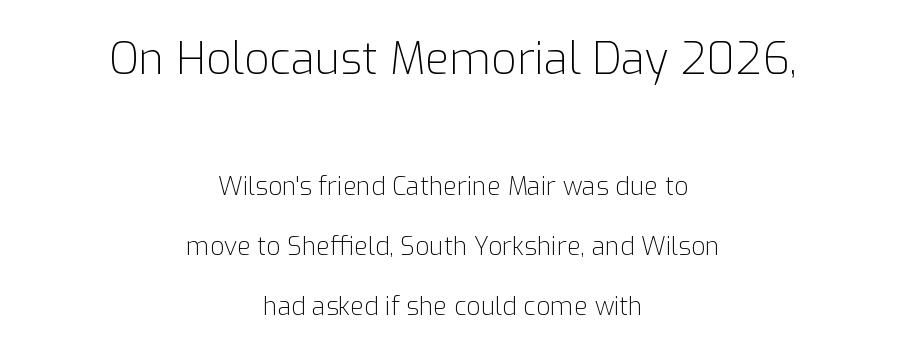
{"serif": "no", "italic": "no", "bold": "no", "weight": "light", "width": "normal", "stroke_contrast": "low", "x_height": "medium", "monospaced": "no", "underline": "no", "align": "center", "line_spacing": "loose", "line_spacing_ratio": 2.39, "letter_spacing": "normal", "letter_spacing_em": 0.0, "larger_block": "first", "size_ratio": 1.76, "glyph_px": 44}
